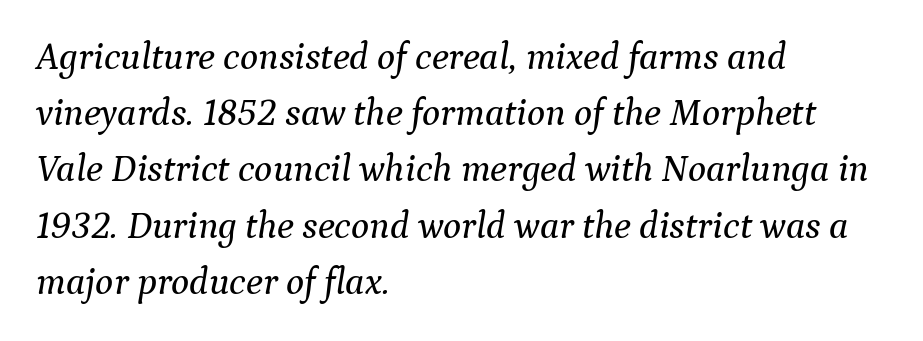
{"serif": "yes", "italic": "yes", "lean": "right", "slant_degrees": 9, "width": "normal", "stroke_contrast": "medium", "x_height": "medium", "monospaced": "no", "underline": "no", "align": "left", "line_spacing": "normal", "line_spacing_ratio": 1.48, "letter_spacing": "normal", "letter_spacing_em": 0.0, "glyph_px": 38}
